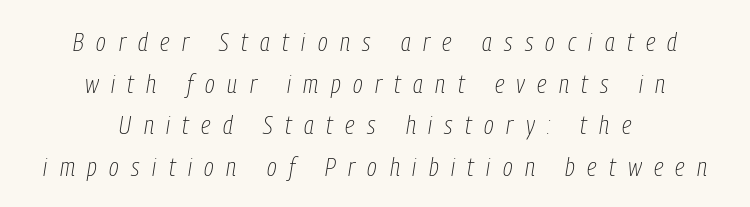
{"italic": "yes", "lean": "right", "slant_degrees": 9, "bold": "no", "underline": "no", "align": "center", "line_spacing": "normal", "line_spacing_ratio": 1.6, "letter_spacing": "wide", "letter_spacing_em": 0.48, "glyph_px": 26}
